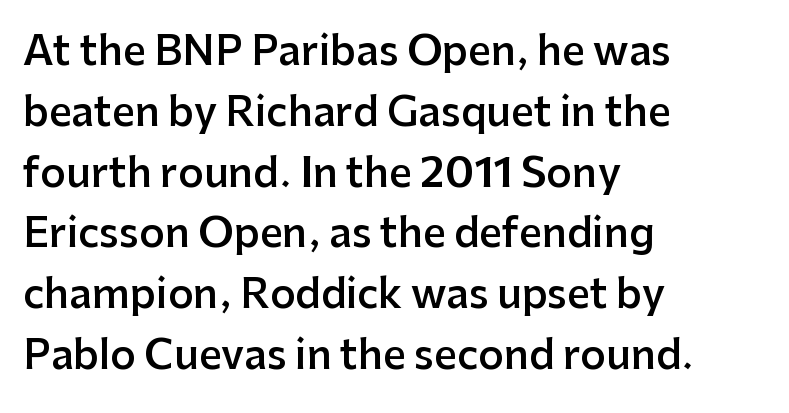
{"serif": "no", "italic": "no", "bold": "semi", "weight": "semibold", "width": "normal", "stroke_contrast": "low", "x_height": "medium", "monospaced": "no", "underline": "no", "align": "left", "line_spacing": "normal", "line_spacing_ratio": 1.52, "letter_spacing": "normal", "letter_spacing_em": 0.0, "glyph_px": 40}
